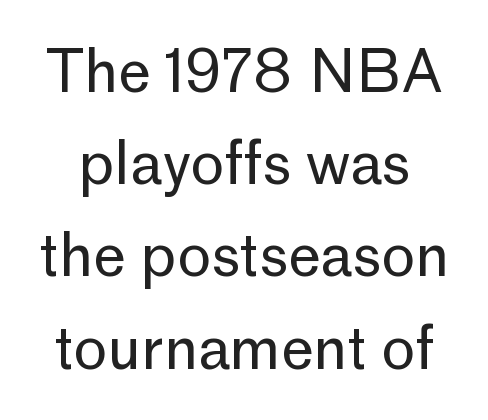
Check where the strokes stop: nothing finishes them off — pure sans. Vertical strokes here are truly vertical. The letters look calm and open, with moderate or lighter stems. Nobody drew a line under any word here. Spacing verdict: proportional, widths tailored to each character. Does the leading feel generous? No, just average.
